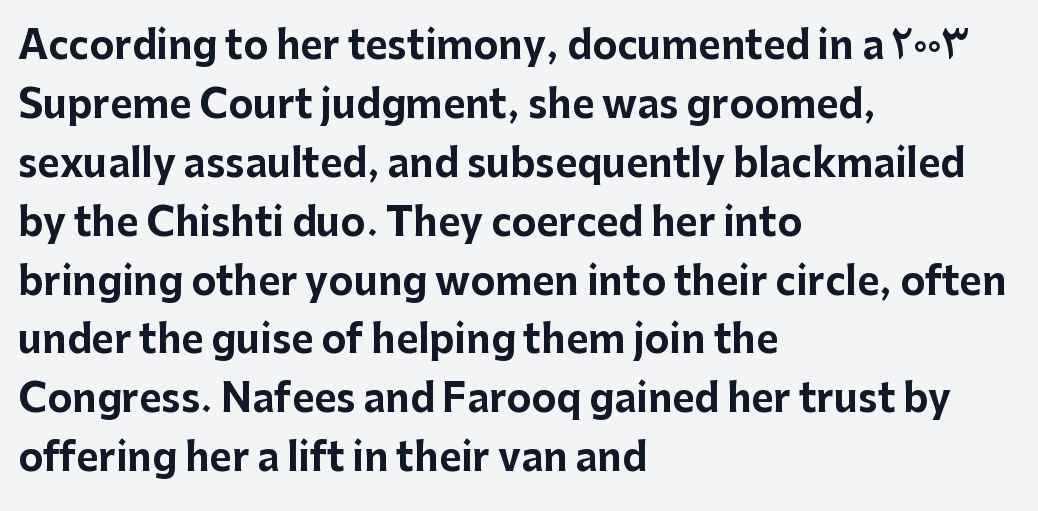
Q: Is the text bold? A: Yes.
Q: Is the text italic (slanted)? A: No, it is upright.
Q: Is the typeface a serif or a sans-serif typeface? A: Sans-serif.
Q: Is the text underlined? A: No.
Q: How is the paragraph aligned? A: Left-aligned.
Q: Is the spacing between letters normal or unusually wide? A: Normal.
Q: Is the spacing between lines tight, normal or loose? A: Normal.
Q: Width (condensed, normal, or wide)? A: Normal.
Q: Stroke contrast? A: Low.
Q: x-height? A: Medium.
Q: Monospaced? A: No.
